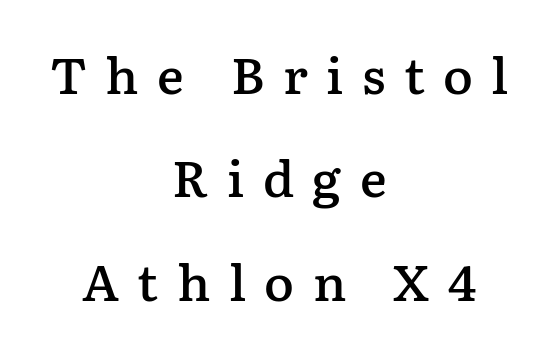
Q: Is the text bold? A: Semi-bold.
Q: Is the text italic (slanted)? A: No, it is upright.
Q: Is the typeface a serif or a sans-serif typeface? A: Serif.
Q: Is the text underlined? A: No.
Q: How is the paragraph aligned? A: Centered.
Q: Is the spacing between letters normal or unusually wide? A: Unusually wide.
Q: Is the spacing between lines tight, normal or loose? A: Loose.
Q: Width (condensed, normal, or wide)? A: Normal.
Q: Stroke contrast? A: Low.
Q: x-height? A: Medium.
Q: Monospaced? A: No.
